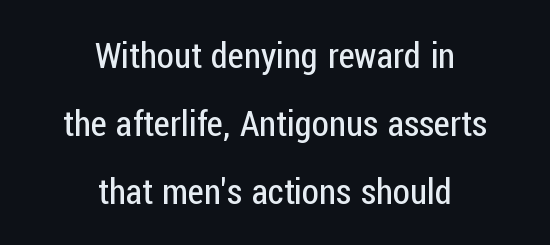
{"serif": "no", "italic": "no", "bold": "no", "weight": "regular", "width": "condensed", "stroke_contrast": "low", "x_height": "medium", "monospaced": "no", "underline": "no", "align": "center", "line_spacing": "loose", "line_spacing_ratio": 1.94, "letter_spacing": "normal", "letter_spacing_em": 0.0, "glyph_px": 35}
